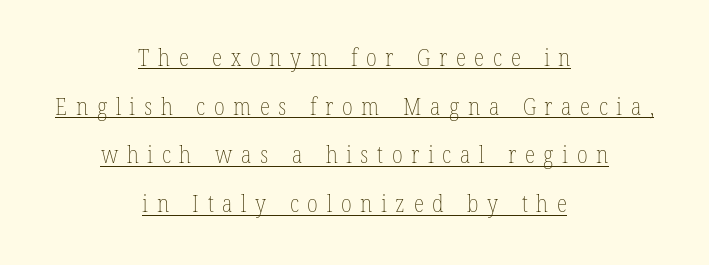
The image shows 24 px text type, upright; set centered, loose line spacing (2.03x), unusually wide letter spacing (+0.36 em), underlined.
